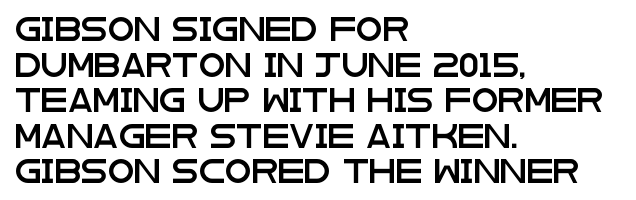
The image shows 24 px text type, upright; set left-aligned, normal line spacing (1.48x), normal letter spacing, not underlined.
